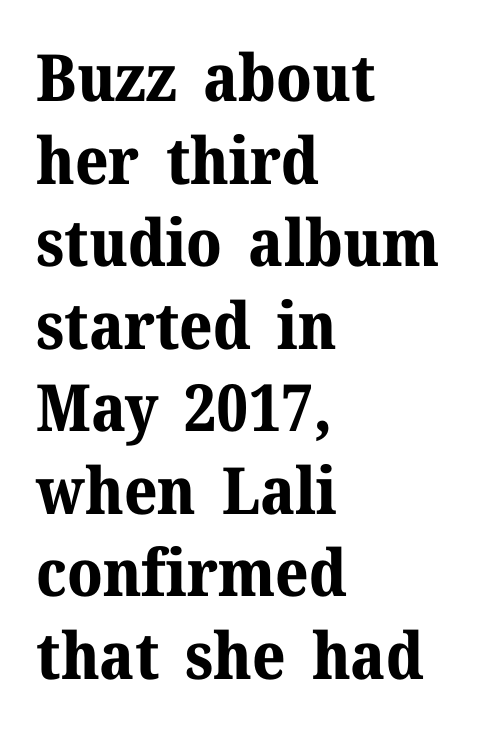
{"serif": "yes", "italic": "no", "bold": "yes", "weight": "bold", "width": "normal", "stroke_contrast": "medium", "x_height": "medium", "monospaced": "no", "underline": "no", "align": "left", "line_spacing": "normal", "line_spacing_ratio": 1.27, "letter_spacing": "normal", "letter_spacing_em": 0.0, "glyph_px": 65}
